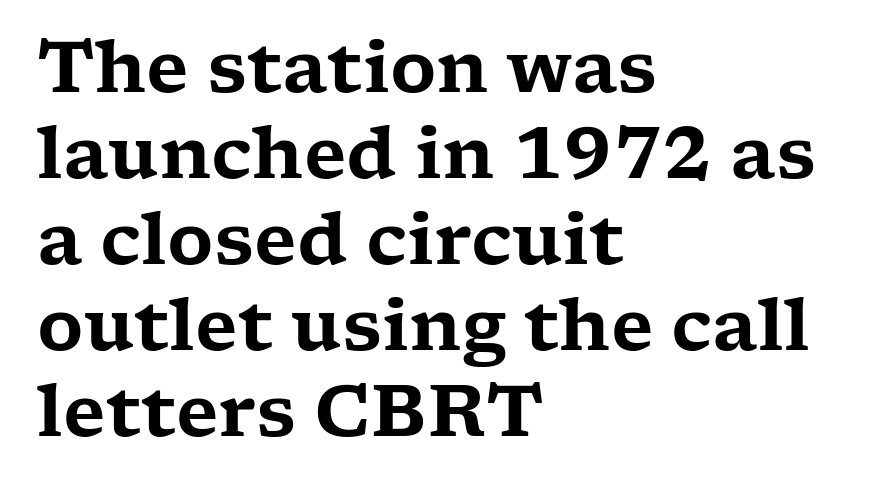
{"serif": "yes", "italic": "no", "width": "wide", "stroke_contrast": "low", "x_height": "medium", "monospaced": "no", "underline": "no", "align": "left", "line_spacing_ratio": 1.21, "letter_spacing": "normal", "letter_spacing_em": 0.0, "glyph_px": 71}
